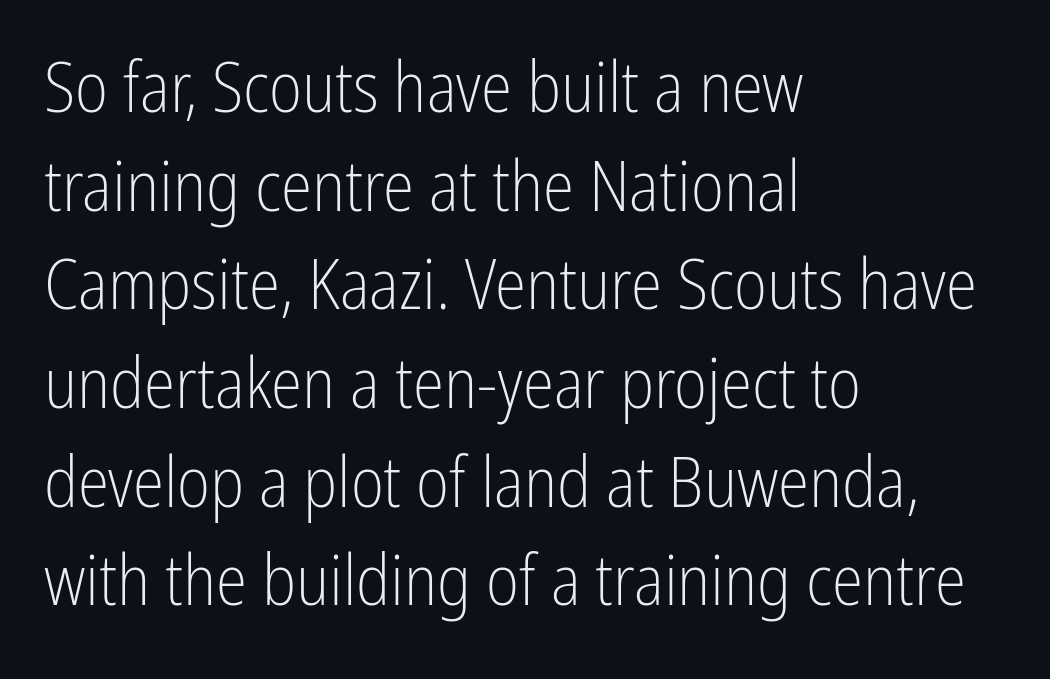
The image shows 71 px light, condensed sans-serif type, upright; set left-aligned, normal line spacing (1.39x), normal letter spacing, not underlined; low stroke contrast and a medium x-height.
